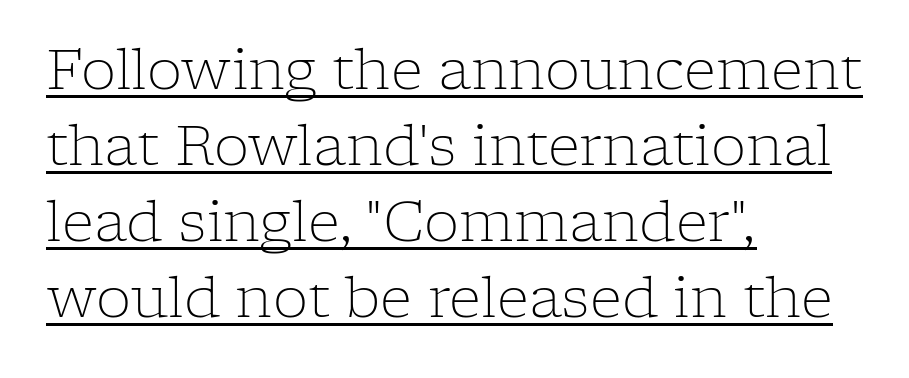
Q: Is the text bold? A: No.
Q: Is the text italic (slanted)? A: No, it is upright.
Q: Is the typeface a serif or a sans-serif typeface? A: Serif.
Q: Is the text underlined? A: Yes.
Q: How is the paragraph aligned? A: Left-aligned.
Q: Is the spacing between letters normal or unusually wide? A: Normal.
Q: Is the spacing between lines tight, normal or loose? A: Normal.
Q: Width (condensed, normal, or wide)? A: Normal.
Q: Stroke contrast? A: Low.
Q: x-height? A: Medium.
Q: Monospaced? A: No.
